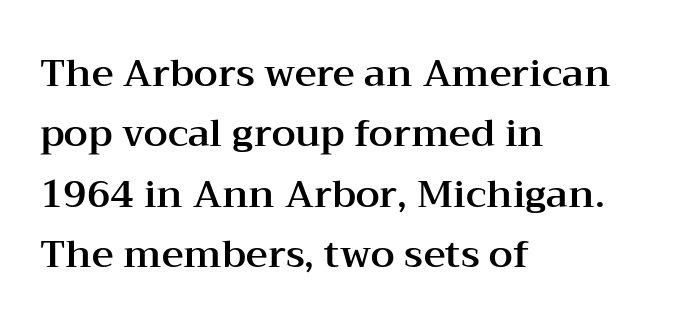
{"serif": "yes", "italic": "no", "width": "wide", "stroke_contrast": "medium", "x_height": "medium", "monospaced": "no", "underline": "no", "align": "left", "line_spacing": "normal", "line_spacing_ratio": 1.59, "letter_spacing": "normal", "letter_spacing_em": 0.0, "glyph_px": 38}
